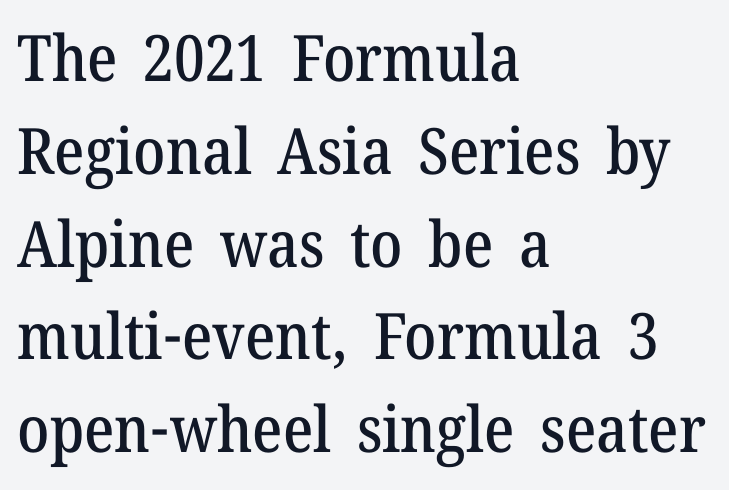
The image shows 64 px serif type, upright; set left-aligned, normal line spacing (1.45x), normal letter spacing, not underlined; medium stroke contrast and a medium x-height.
